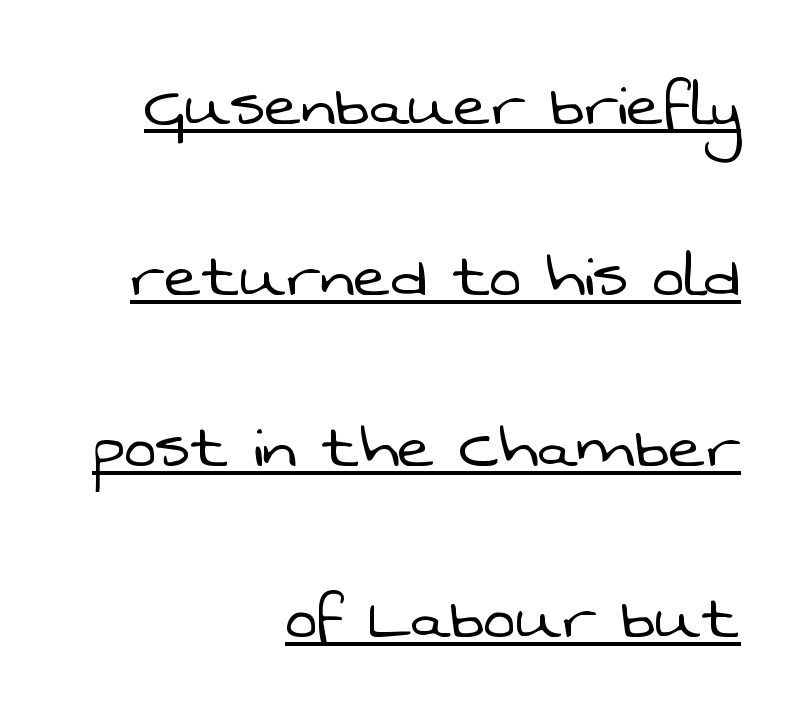
A typesetter would label this face a sans. The face used here is rendered with its standard letterfit. The block of text is sparse from top to bottom, with ample space between rows. Looks like regular typesetting: each glyph gets only the width it needs.
